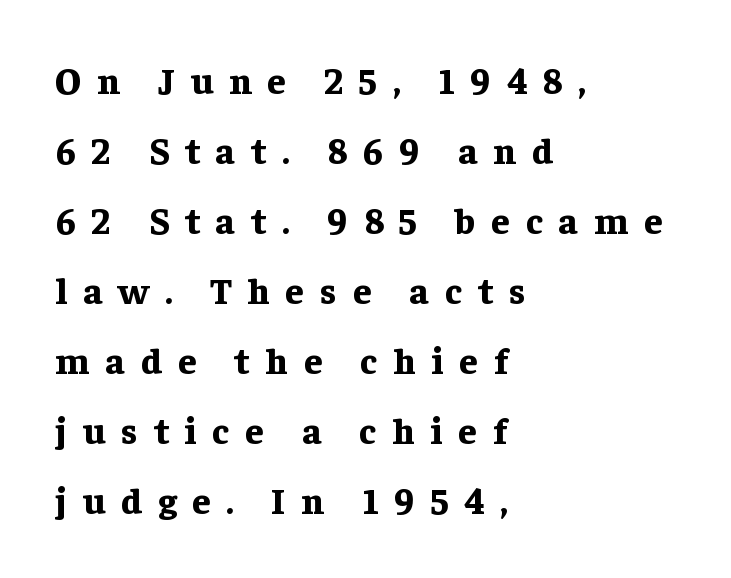
Q: Is the text bold? A: Yes.
Q: Is the text italic (slanted)? A: No, it is upright.
Q: Is the typeface a serif or a sans-serif typeface? A: Serif.
Q: Is the text underlined? A: No.
Q: How is the paragraph aligned? A: Left-aligned.
Q: Is the spacing between letters normal or unusually wide? A: Unusually wide.
Q: Width (condensed, normal, or wide)? A: Normal.
Q: Stroke contrast? A: Low.
Q: x-height? A: Medium.
Q: Monospaced? A: No.
